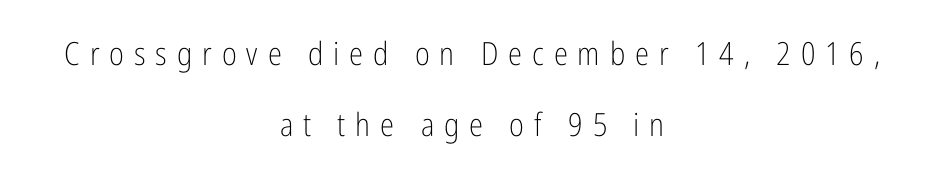
Font category for this specimen: sans-serif. This is not heavy type; no bold has been used. Plain, unruled lines of type. Italic: no, the glyphs are upright roman. Each word looks stretched out because of the extra space between its letters.
